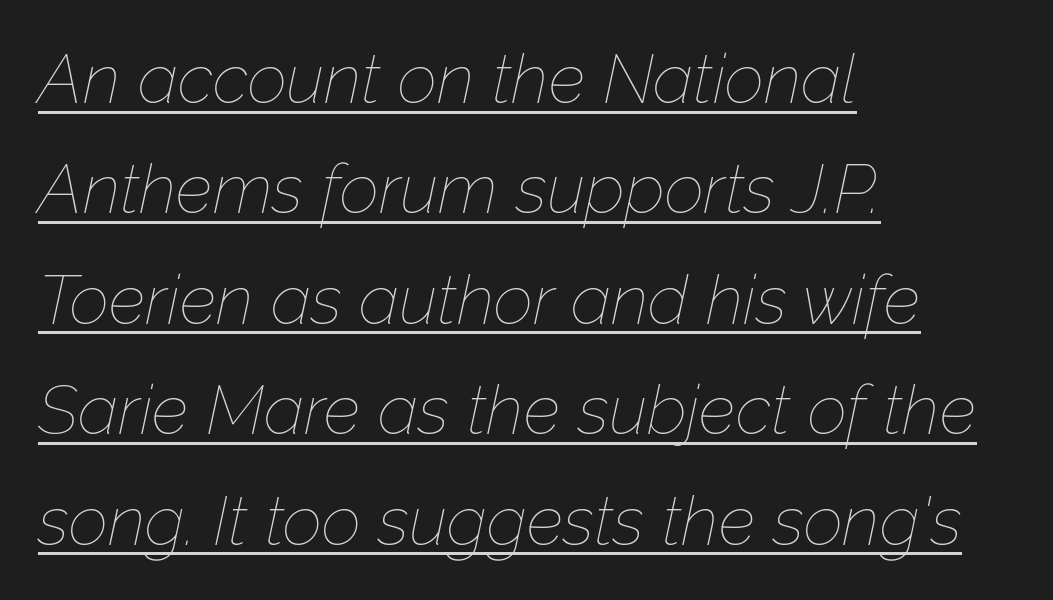
The image shows 69 px thin type, italic (leaning right); set left-aligned, normal line spacing (1.6x), normal letter spacing, underlined; low stroke contrast and a medium x-height.
